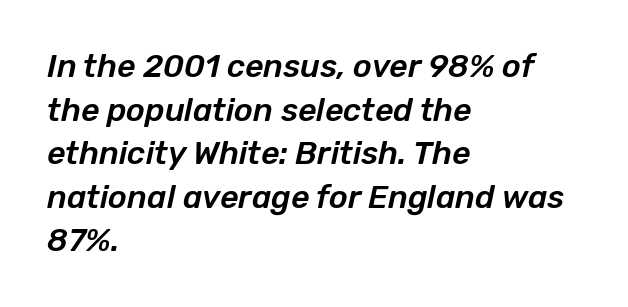
The face used here has a pronounced slope to its letters. Is there much room between lines? A standard amount, neither cramped nor airy. Notice how the passage keeps a crisp vertical edge on the left only. Proportional: the letters do not fall into vertical columns. The strip under each line holds only bare page.
